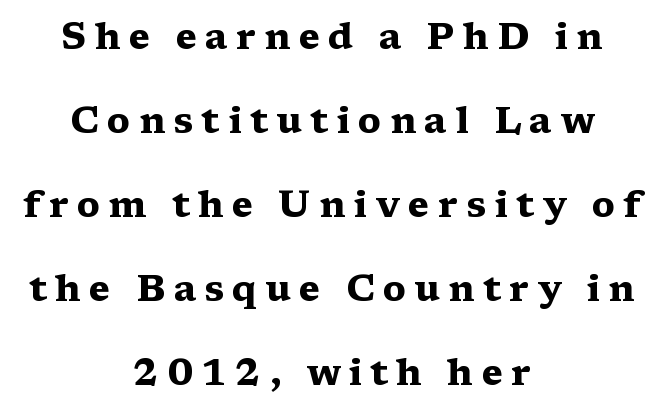
{"serif": "yes", "italic": "no", "bold": "yes", "weight": "heavy", "width": "wide", "stroke_contrast": "medium", "x_height": "medium", "monospaced": "no", "underline": "no", "align": "center", "line_spacing": "loose", "line_spacing_ratio": 2.27, "letter_spacing": "wide", "letter_spacing_em": 0.22, "glyph_px": 37}
